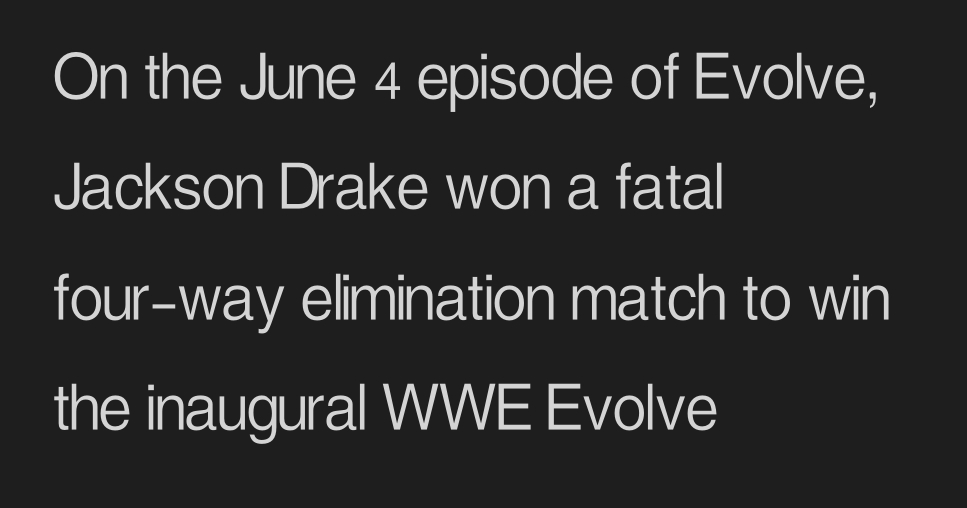
{"serif": "no", "italic": "no", "bold": "no", "weight": "light", "width": "condensed", "stroke_contrast": "low", "x_height": "medium", "monospaced": "no", "underline": "no", "align": "left", "line_spacing": "normal", "line_spacing_ratio": 1.49, "letter_spacing": "normal", "letter_spacing_em": 0.0, "glyph_px": 74}
